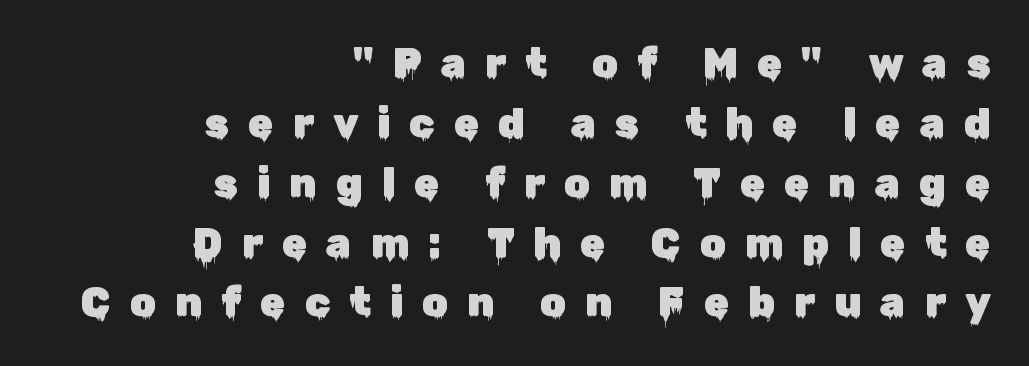
In CSS terms this would be text-align: right. Varying glyph widths throughout — classic text-font behaviour. Underline: absent. Is there any slant? The stems are plumb. Summary of vertical rhythm: regular, with standard interline spacing. Look at the bottom of the vertical strokes: they stop flat, with no serifs.
